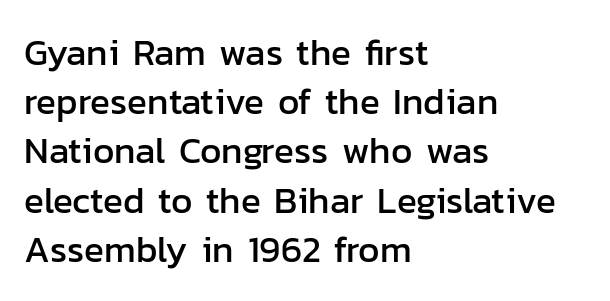
Q: Is the text italic (slanted)? A: No, it is upright.
Q: Is the typeface a serif or a sans-serif typeface? A: Sans-serif.
Q: Is the text underlined? A: No.
Q: How is the paragraph aligned? A: Left-aligned.
Q: Is the spacing between letters normal or unusually wide? A: Normal.
Q: Is the spacing between lines tight, normal or loose? A: Normal.
Q: Width (condensed, normal, or wide)? A: Normal.
Q: Stroke contrast? A: Low.
Q: x-height? A: Medium.
Q: Monospaced? A: No.
